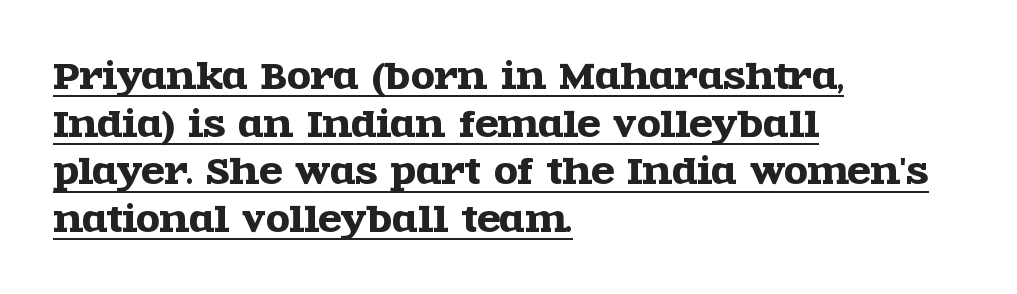
Q: Is the text italic (slanted)? A: No, it is upright.
Q: Is the typeface a serif or a sans-serif typeface? A: Serif.
Q: Is the text underlined? A: Yes.
Q: How is the paragraph aligned? A: Left-aligned.
Q: Is the spacing between letters normal or unusually wide? A: Normal.
Q: Is the spacing between lines tight, normal or loose? A: Normal.
Q: Width (condensed, normal, or wide)? A: Wide.
Q: x-height? A: Large.
Q: Monospaced? A: No.
